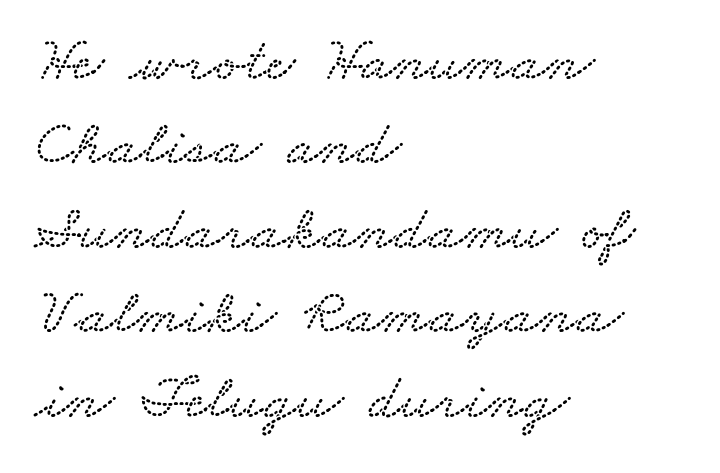
Short note: letters normally spaced. The compositor pushed each line to the left boundary. The designer left line spacing at the default. The letters advance in unequal steps, a hallmark of proportional type.
